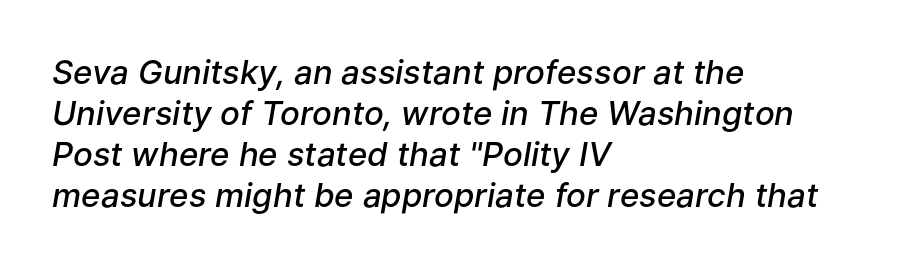
{"italic": "yes", "lean": "right", "slant_degrees": 9, "bold": "semi", "weight": "semibold", "width": "normal", "stroke_contrast": "low", "x_height": "medium", "monospaced": "no", "underline": "no", "align": "left", "line_spacing_ratio": 1.24, "letter_spacing": "normal", "letter_spacing_em": 0.0, "glyph_px": 33}
